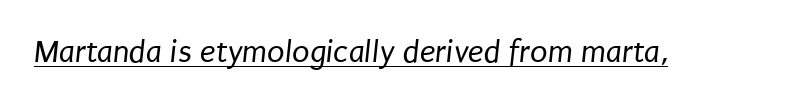
Q: Is the text bold? A: No.
Q: Is the typeface a serif or a sans-serif typeface? A: Sans-serif.
Q: Is the text underlined? A: Yes.
Q: Is the spacing between letters normal or unusually wide? A: Normal.
Q: Width (condensed, normal, or wide)? A: Condensed.
Q: Stroke contrast? A: Low.
Q: x-height? A: Large.
Q: Monospaced? A: No.
